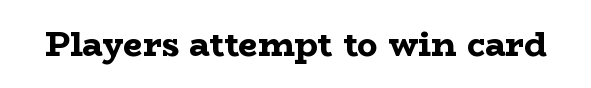
Q: Is the text bold? A: Yes.
Q: Is the text italic (slanted)? A: No, it is upright.
Q: Is the typeface a serif or a sans-serif typeface? A: Serif.
Q: Is the text underlined? A: No.
Q: Is the spacing between letters normal or unusually wide? A: Normal.
Q: Width (condensed, normal, or wide)? A: Wide.
Q: Stroke contrast? A: Low.
Q: x-height? A: Medium.
Q: Monospaced? A: No.
